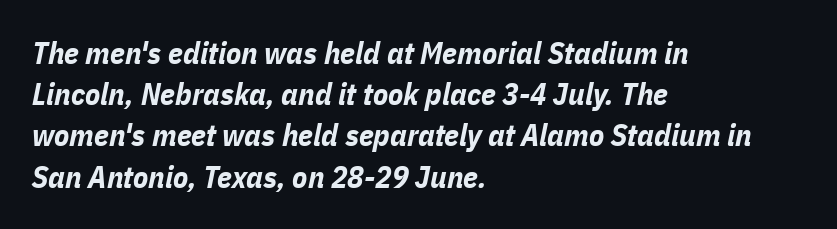
Q: Is the text bold? A: Yes.
Q: Is the text italic (slanted)? A: Yes, it leans right by about 11 degrees.
Q: Is the text underlined? A: No.
Q: How is the paragraph aligned? A: Left-aligned.
Q: Is the spacing between letters normal or unusually wide? A: Normal.
Q: Is the spacing between lines tight, normal or loose? A: Normal.
Q: Width (condensed, normal, or wide)? A: Condensed.
Q: Stroke contrast? A: Low.
Q: x-height? A: Medium.
Q: Monospaced? A: No.
